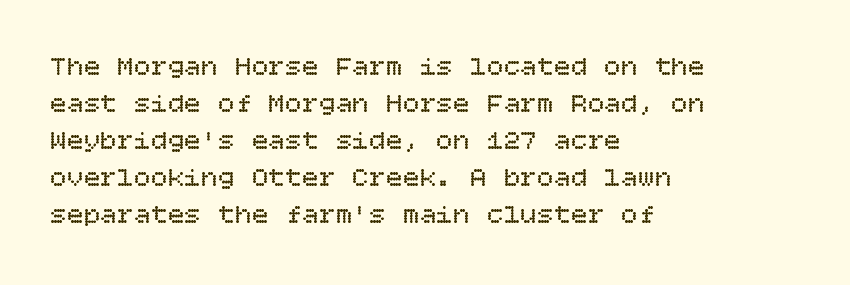
The image shows 28 px regular-weight type, upright; set left-aligned, normal line spacing (1.32x), normal letter spacing, not underlined; low stroke contrast and a large x-height.
